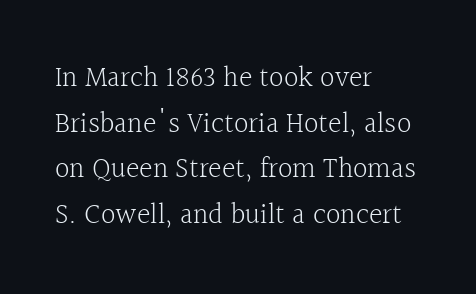
{"serif": "yes", "italic": "no", "bold": "no", "weight": "light", "width": "normal", "x_height": "medium", "monospaced": "no", "underline": "no", "align": "left", "line_spacing": "normal", "line_spacing_ratio": 1.57, "letter_spacing": "normal", "letter_spacing_em": 0.0, "glyph_px": 29}
